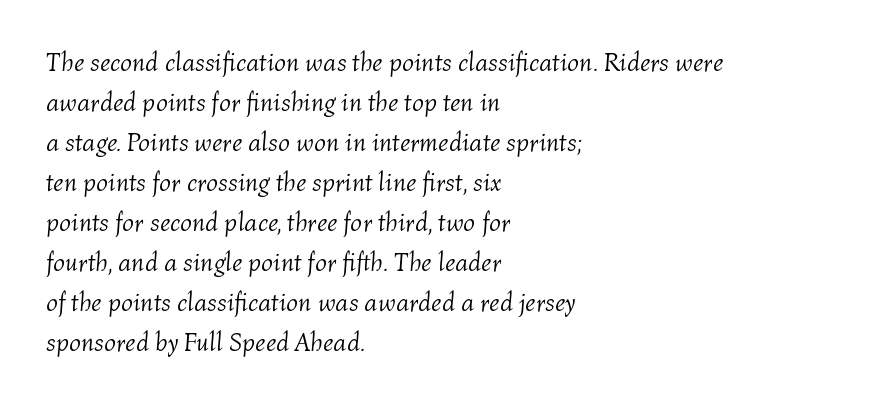
The image shows 26 px text type, italic (leaning right); set left-aligned, normal line spacing (1.54x), normal letter spacing, not underlined.
